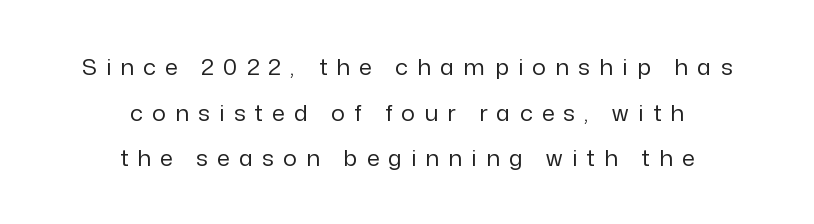
The type is letterspaced generously, with wide tracking. Nothing heavy about these letters — not bold at all. This block would shrink considerably if given ordinary leading; it's expanded now. This sample is center-justified, so both line endings float freely.
